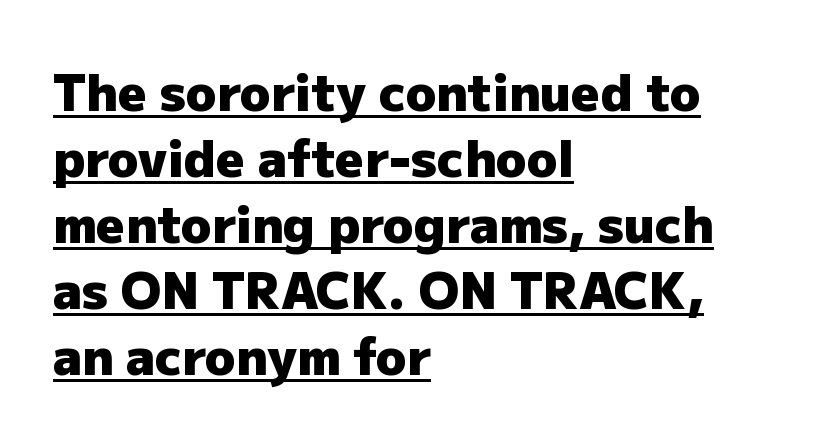
The face used here is proportionally spaced, like ordinary book or web type. These words are printed bold, with thick strokes throughout. Leftover space on each line is placed entirely after the last word. Nope, no serifs anywhere on these letters.
